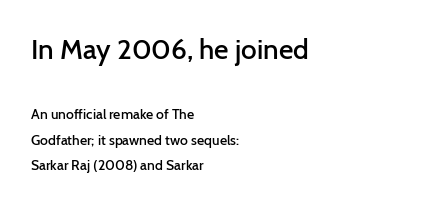
Q: Is the text bold? A: Semi-bold.
Q: Is the text italic (slanted)? A: No, it is upright.
Q: Is the typeface a serif or a sans-serif typeface? A: Sans-serif.
Q: Is the text underlined? A: No.
Q: How is the paragraph aligned? A: Left-aligned.
Q: Is the spacing between letters normal or unusually wide? A: Normal.
Q: Which block of text is set in a larger size, the first (top) or the second (bottom)? A: The first (top) one.
Q: Width (condensed, normal, or wide)? A: Normal.
Q: Stroke contrast? A: Low.
Q: x-height? A: Medium.
Q: Monospaced? A: No.
